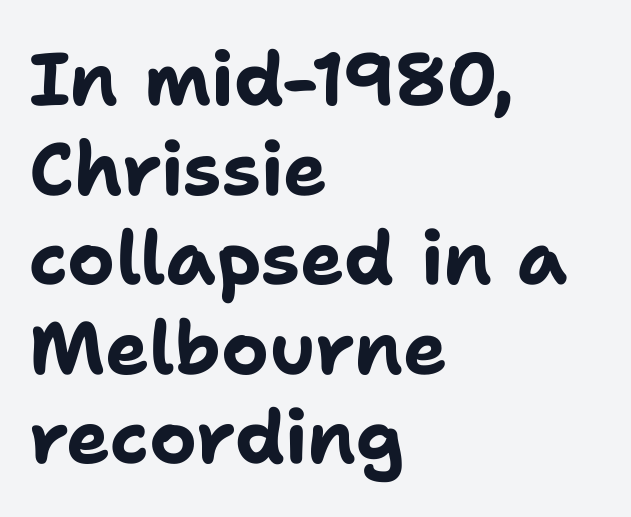
Q: Is the text bold? A: Yes.
Q: Is the text italic (slanted)? A: No, it is upright.
Q: Is the typeface a serif or a sans-serif typeface? A: Sans-serif.
Q: Is the text underlined? A: No.
Q: How is the paragraph aligned? A: Left-aligned.
Q: Is the spacing between letters normal or unusually wide? A: Normal.
Q: Width (condensed, normal, or wide)? A: Normal.
Q: Stroke contrast? A: Low.
Q: x-height? A: Medium.
Q: Monospaced? A: No.
